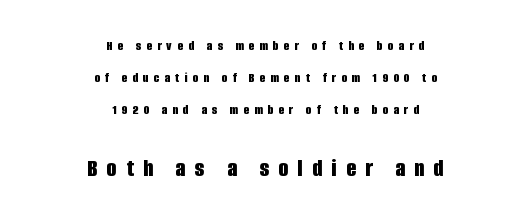
The space directly below the letters is spotless. Tracking here is generous; glyphs stand well apart from one another. Size contrast runs from small at the top to large at the bottom. On the weight axis this lands at bold, roughly 700. Horizontal bands of white between lines are thick stripes. If you folded the block vertically in half, each line would mirror itself in length.
